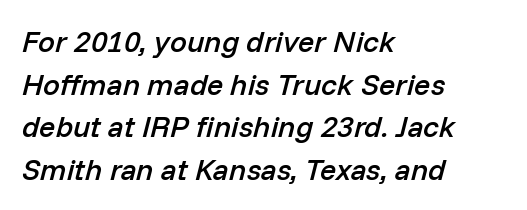
The face used here has a pronounced slope to its letters. A typesetter would call this leading conventional body-copy spacing. Character widths vary here, with narrow letters taking less room than wide ones. Short note: letters normally spaced. Slightly chunky letters — semibold, I'd say, not full bold.
